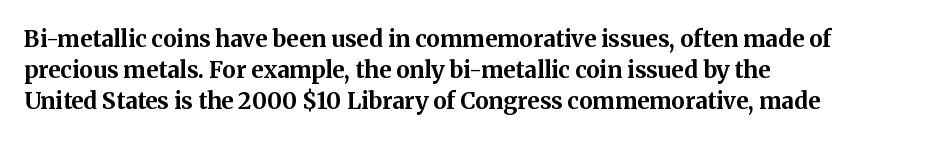
Caption: bold face, heavy strokes. Compared with typical body copy, the letter spacing here is the same. Line starts are locked; line ends wander. The axis of the letterforms is exactly vertical.
